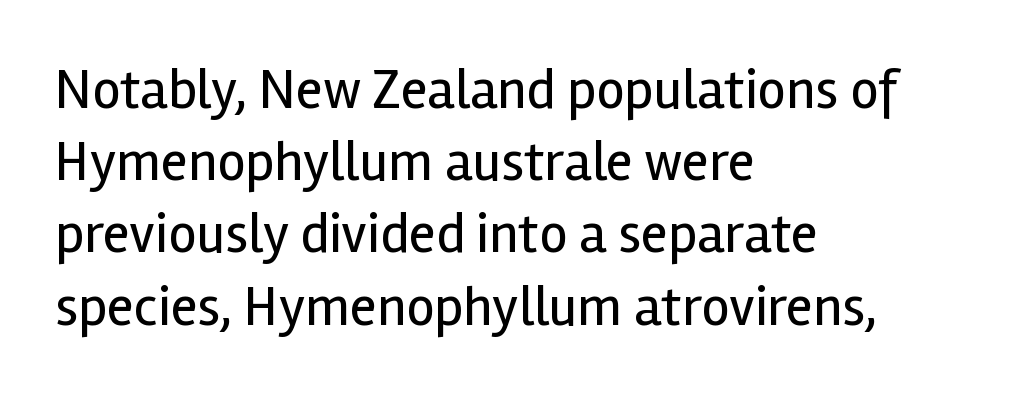
Q: Is the text bold? A: No.
Q: Is the text italic (slanted)? A: No, it is upright.
Q: Is the typeface a serif or a sans-serif typeface? A: Sans-serif.
Q: Is the text underlined? A: No.
Q: How is the paragraph aligned? A: Left-aligned.
Q: Is the spacing between letters normal or unusually wide? A: Normal.
Q: Is the spacing between lines tight, normal or loose? A: Normal.
Q: Width (condensed, normal, or wide)? A: Normal.
Q: x-height? A: Medium.
Q: Monospaced? A: No.
